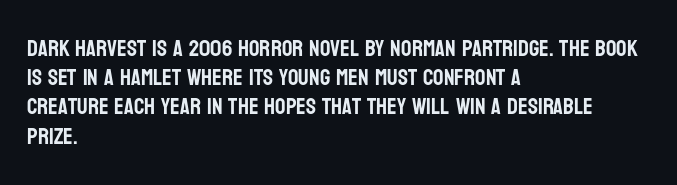
The image shows 23 px text type, upright; set left-aligned, normal line spacing (1.27x), normal letter spacing, not underlined.
